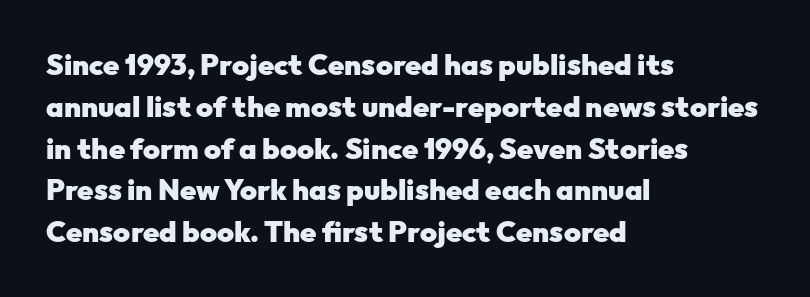
The image shows 29 px heavy sans-serif type, upright; set left-aligned, normal line spacing (1.44x), normal letter spacing, not underlined; low stroke contrast and a medium x-height.
